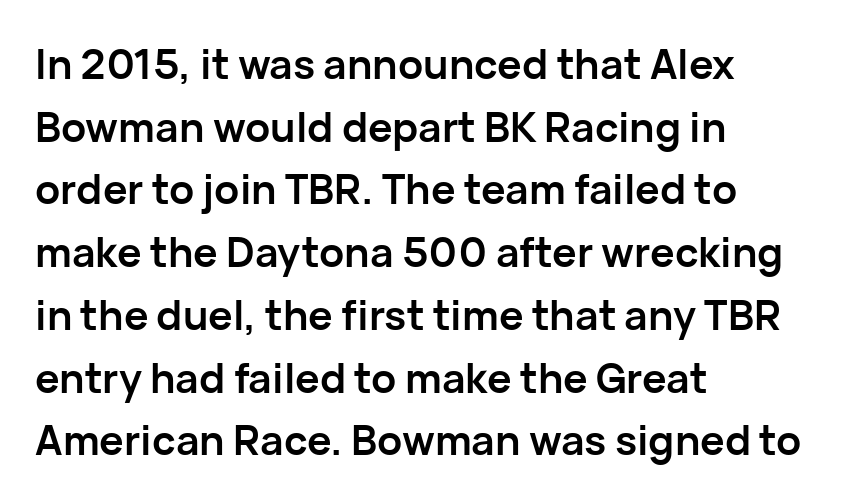
Q: Is the text bold? A: Yes.
Q: Is the text italic (slanted)? A: No, it is upright.
Q: Is the typeface a serif or a sans-serif typeface? A: Sans-serif.
Q: Is the text underlined? A: No.
Q: How is the paragraph aligned? A: Left-aligned.
Q: Is the spacing between letters normal or unusually wide? A: Normal.
Q: Is the spacing between lines tight, normal or loose? A: Normal.
Q: Width (condensed, normal, or wide)? A: Normal.
Q: Stroke contrast? A: Low.
Q: x-height? A: Medium.
Q: Monospaced? A: No.
